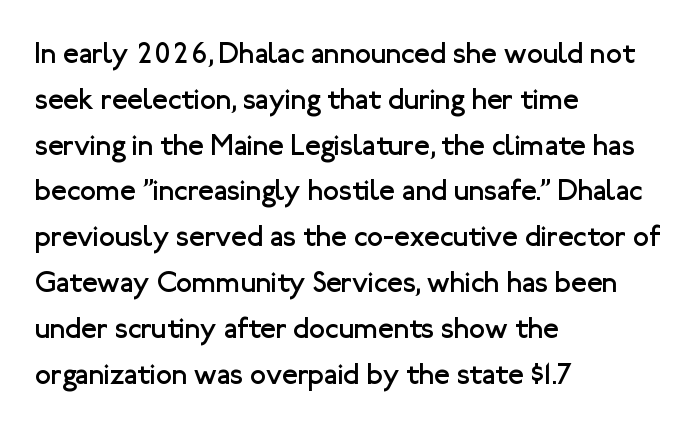
The image shows 29 px regular-weight sans-serif type, upright; set left-aligned, normal line spacing (1.58x), normal letter spacing, not underlined; low stroke contrast and a medium x-height.
